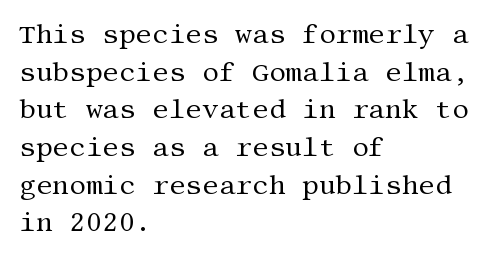
{"italic": "no", "bold": "no", "underline": "no", "align": "left", "line_spacing": "normal", "line_spacing_ratio": 1.45, "letter_spacing": "normal", "letter_spacing_em": 0.0, "glyph_px": 26}
